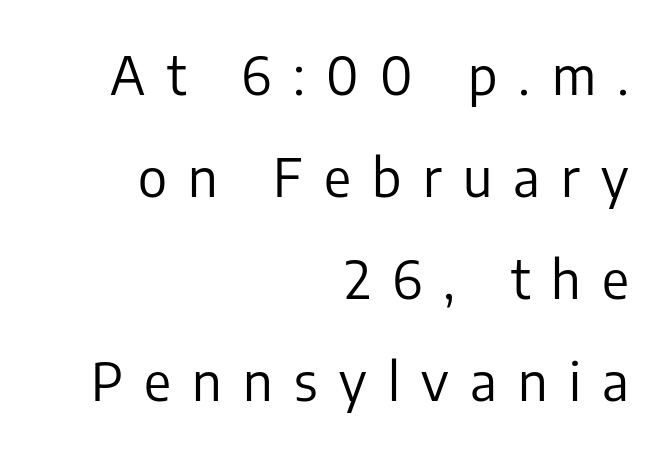
If you measured baseline to baseline, you'd find a long distance. Someone cranked the tracking dial way up on this one. These lines are set flush right with a ragged left edge. The typography opts for an upright posture over an oblique one. Think of a printed novel: that variable character pitch is what you see here. The rendering shows plain stroke endings on the letterforms — a sans-serif design.
